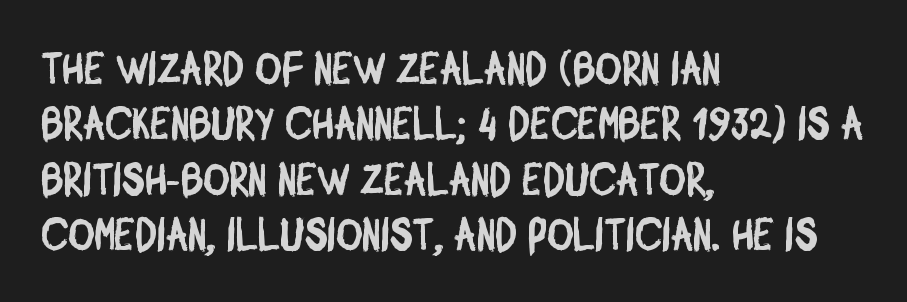
Unmarked baselines from the first word to the last. How are the letters spaced? Ordinarily, with no added tracking. Think of a printed novel: that variable character pitch is what you see here. The passage shown is typeset with a sans-serif family. The paragraph shown leans on its left margin.
